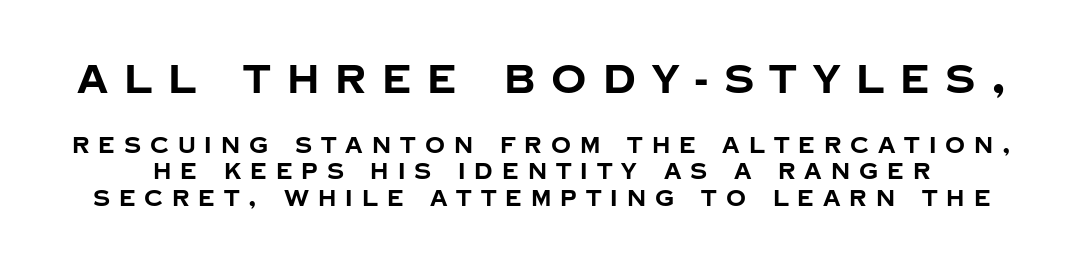
A clean baseline with only descenders dipping below it. Does the weight exceed regular? Yes, all the way to bold. Think of a printed novel: that variable character pitch is what you see here. The tracking jumps out immediately: characters are airy and widely separated. Two sizes are in play, and the larger belongs to the first block.
